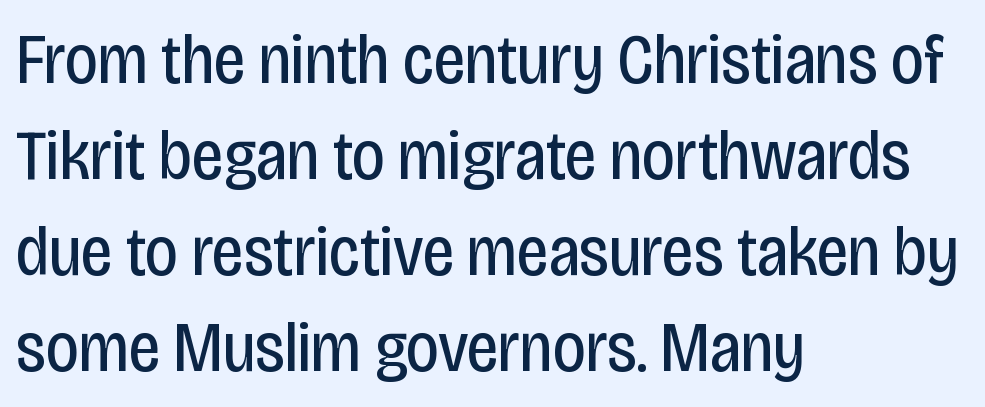
Q: Is the text bold? A: No.
Q: Is the text italic (slanted)? A: No, it is upright.
Q: Is the typeface a serif or a sans-serif typeface? A: Sans-serif.
Q: Is the text underlined? A: No.
Q: How is the paragraph aligned? A: Left-aligned.
Q: Is the spacing between letters normal or unusually wide? A: Normal.
Q: Is the spacing between lines tight, normal or loose? A: Normal.
Q: Width (condensed, normal, or wide)? A: Condensed.
Q: Stroke contrast? A: Low.
Q: x-height? A: Large.
Q: Monospaced? A: No.
